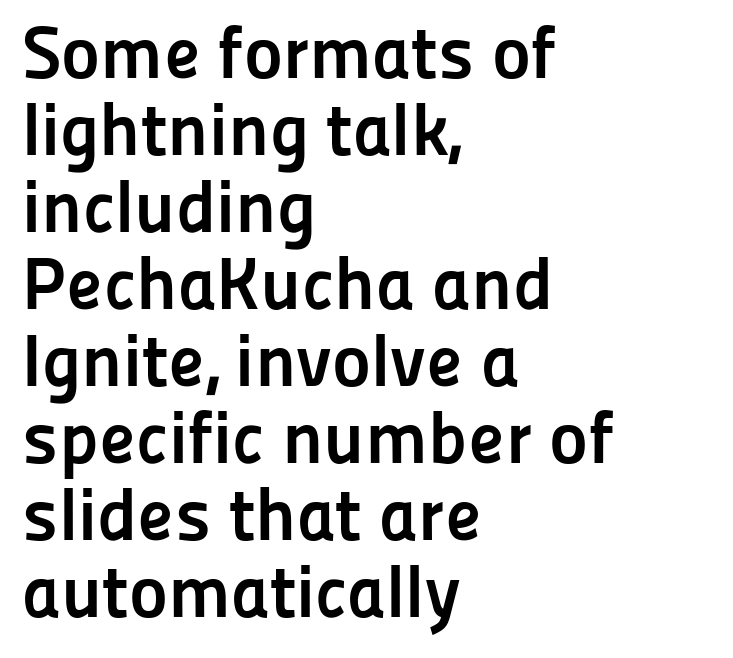
The image shows 74 px semibold sans-serif type, upright; set left-aligned, tight line spacing (1.04x), normal letter spacing, not underlined; low stroke contrast and a medium x-height.
